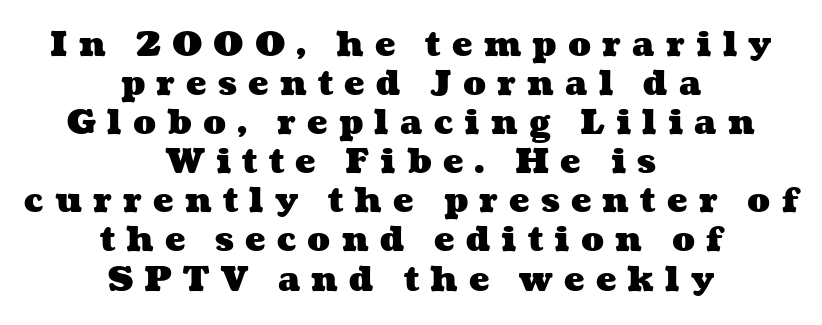
{"bold": "yes", "weight": "heavy", "width": "wide", "stroke_contrast": "medium", "x_height": "medium", "monospaced": "no", "underline": "no", "align": "center", "line_spacing": "tight", "line_spacing_ratio": 1.15, "letter_spacing": "wide", "letter_spacing_em": 0.33, "glyph_px": 34}
